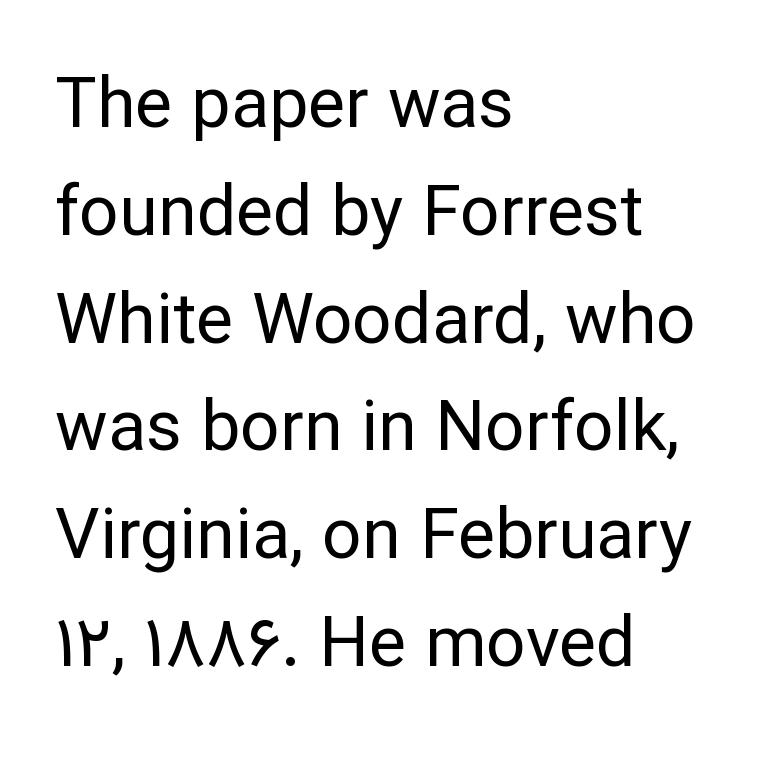
Q: Is the text bold? A: No.
Q: Is the text italic (slanted)? A: No, it is upright.
Q: Is the typeface a serif or a sans-serif typeface? A: Sans-serif.
Q: Is the text underlined? A: No.
Q: How is the paragraph aligned? A: Left-aligned.
Q: Is the spacing between letters normal or unusually wide? A: Normal.
Q: Is the spacing between lines tight, normal or loose? A: Normal.
Q: Width (condensed, normal, or wide)? A: Normal.
Q: Stroke contrast? A: Low.
Q: x-height? A: Medium.
Q: Monospaced? A: No.
